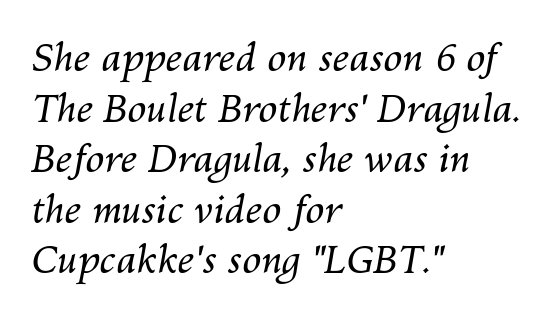
Looking at the ascenders, they clearly lean. Is this a heavy cut? Hardly; it is regular or lighter. Compared with typical body copy, the letter spacing here is the same. The passage shown stacks its lines at a standard gap. Decoration check: the copy has no underline. The passage is arranged the way most books set body copy — flush left.
